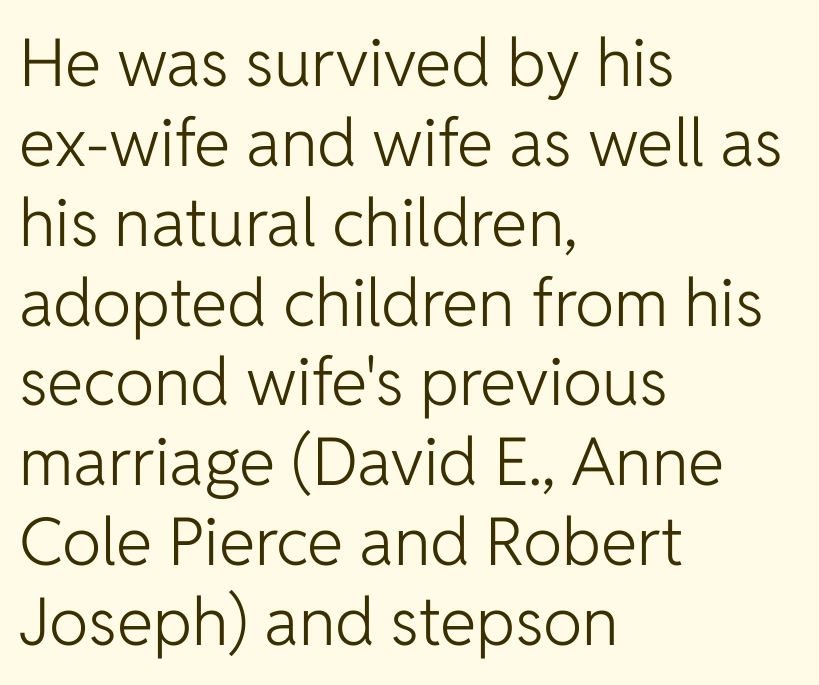
The image shows 66 px light sans-serif type, upright; set left-aligned, line spacing 1.21x, normal letter spacing, not underlined; low stroke contrast and a medium x-height.
